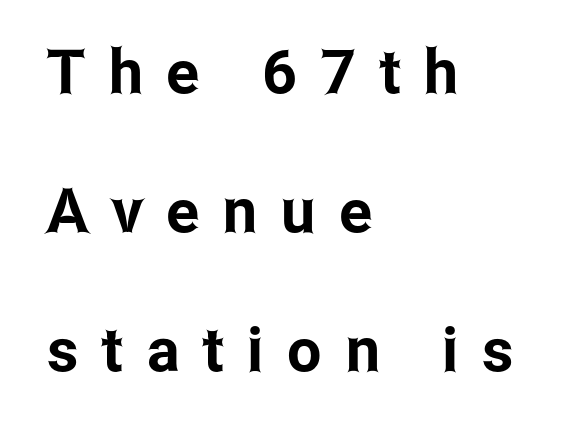
Q: Is the text italic (slanted)? A: No, it is upright.
Q: Is the typeface a serif or a sans-serif typeface? A: Sans-serif.
Q: Is the text underlined? A: No.
Q: How is the paragraph aligned? A: Left-aligned.
Q: Is the spacing between letters normal or unusually wide? A: Unusually wide.
Q: Is the spacing between lines tight, normal or loose? A: Loose.
Q: Width (condensed, normal, or wide)? A: Condensed.
Q: Stroke contrast? A: Low.
Q: x-height? A: Medium.
Q: Monospaced? A: No.
